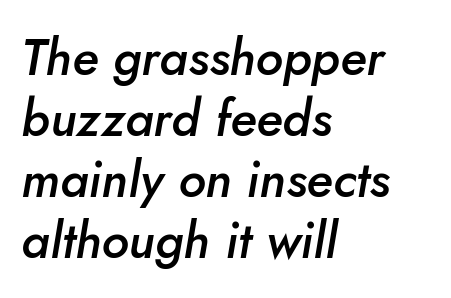
Q: Is the text bold? A: Semi-bold.
Q: Is the text italic (slanted)? A: Yes, it leans right by about 5 degrees.
Q: Is the text underlined? A: No.
Q: How is the paragraph aligned? A: Left-aligned.
Q: Is the spacing between letters normal or unusually wide? A: Normal.
Q: Width (condensed, normal, or wide)? A: Normal.
Q: Stroke contrast? A: Low.
Q: x-height? A: Small.
Q: Monospaced? A: No.
